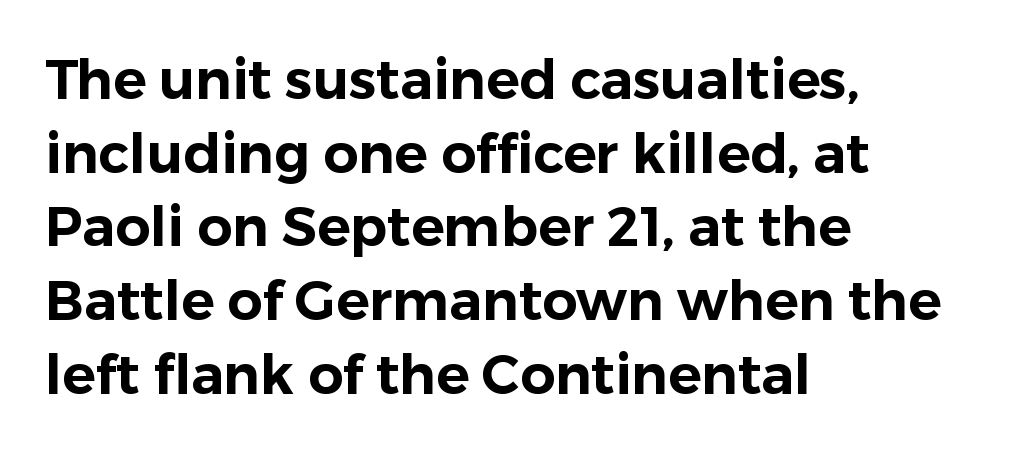
Q: Is the text italic (slanted)? A: No, it is upright.
Q: Is the typeface a serif or a sans-serif typeface? A: Sans-serif.
Q: Is the text underlined? A: No.
Q: How is the paragraph aligned? A: Left-aligned.
Q: Is the spacing between letters normal or unusually wide? A: Normal.
Q: Is the spacing between lines tight, normal or loose? A: Normal.
Q: Width (condensed, normal, or wide)? A: Normal.
Q: Stroke contrast? A: Low.
Q: x-height? A: Medium.
Q: Monospaced? A: No.
